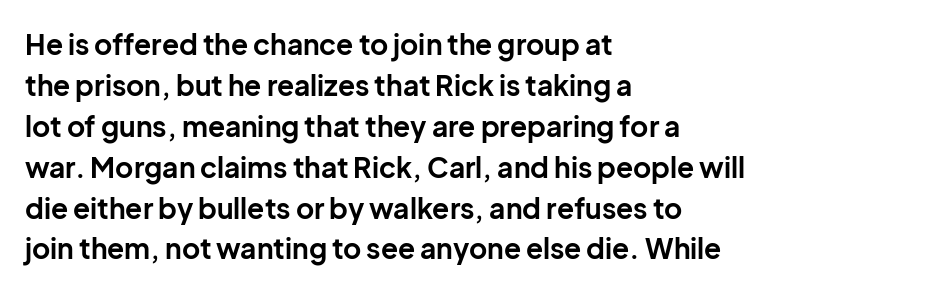
The image shows 28 px bold sans-serif type, upright; set left-aligned, normal line spacing (1.46x), normal letter spacing, not underlined; low stroke contrast and a medium x-height.
